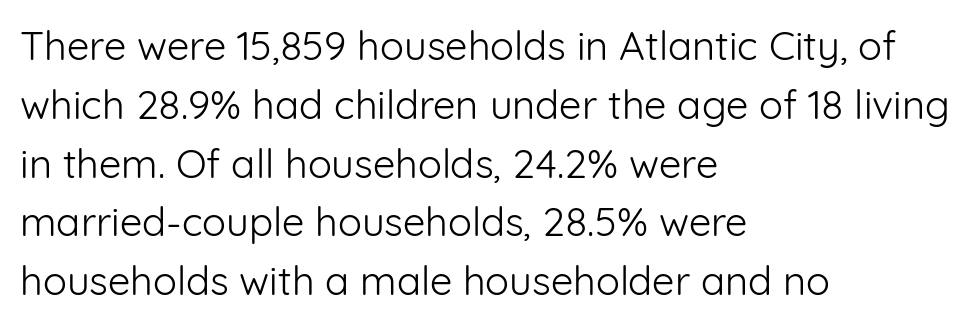
This is the regular roman posture of the typeface. Layout note: lines flush left. Look at the tracking — it's just the regular setting, nothing added. Spacing verdict: proportional, widths tailored to each character.
